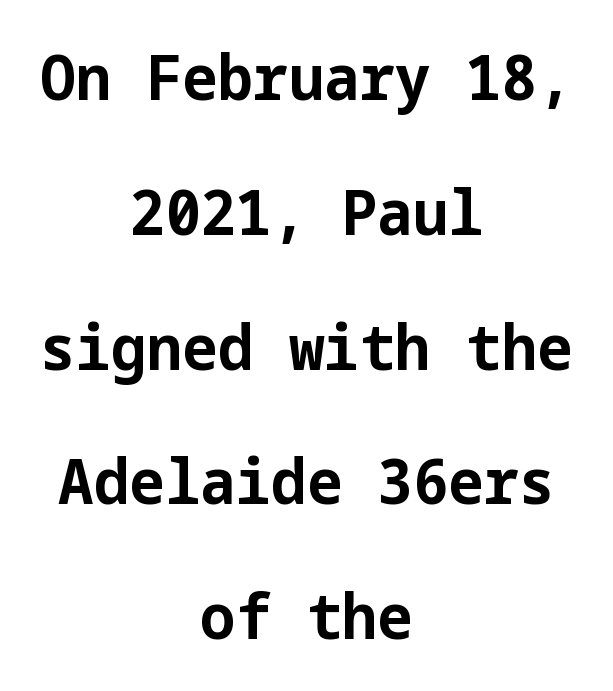
The image shows 63 px bold sans-serif type, upright; set centered, loose line spacing (2.14x), normal letter spacing, not underlined; low stroke contrast and a medium x-height.
